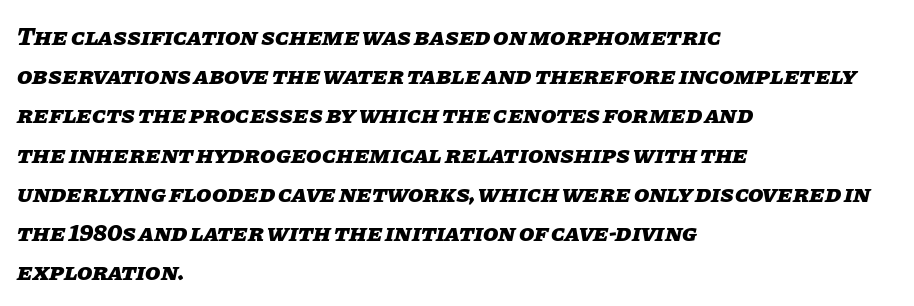
The image shows 25 px bold type, italic (leaning right); set left-aligned, normal line spacing (1.57x), normal letter spacing, not underlined.
